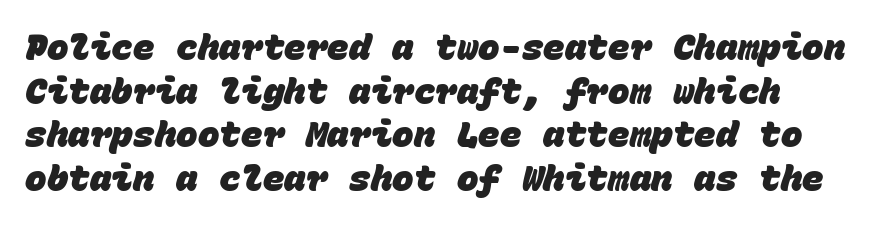
{"serif": "no", "bold": "yes", "weight": "heavy", "width": "normal", "stroke_contrast": "low", "x_height": "large", "monospaced": "yes", "underline": "no", "line_spacing_ratio": 1.21, "letter_spacing": "normal", "letter_spacing_em": 0.0, "glyph_px": 36}
